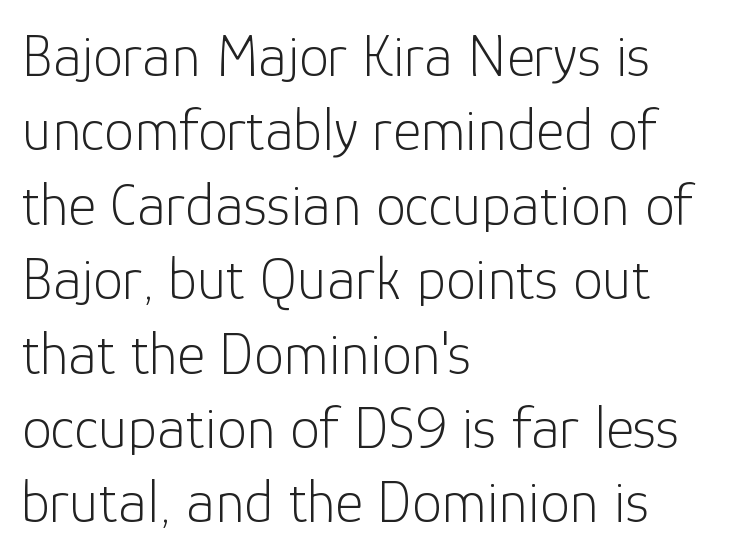
Q: Is the text bold? A: No.
Q: Is the text italic (slanted)? A: No, it is upright.
Q: Is the typeface a serif or a sans-serif typeface? A: Sans-serif.
Q: Is the text underlined? A: No.
Q: How is the paragraph aligned? A: Left-aligned.
Q: Is the spacing between letters normal or unusually wide? A: Normal.
Q: Width (condensed, normal, or wide)? A: Normal.
Q: Stroke contrast? A: Low.
Q: x-height? A: Medium.
Q: Monospaced? A: No.
